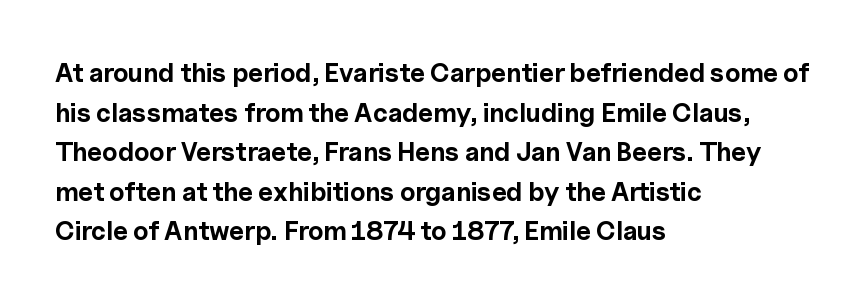
Q: Is the text bold? A: Yes.
Q: Is the text italic (slanted)? A: No, it is upright.
Q: Is the text underlined? A: No.
Q: How is the paragraph aligned? A: Left-aligned.
Q: Is the spacing between letters normal or unusually wide? A: Normal.
Q: Is the spacing between lines tight, normal or loose? A: Normal.
